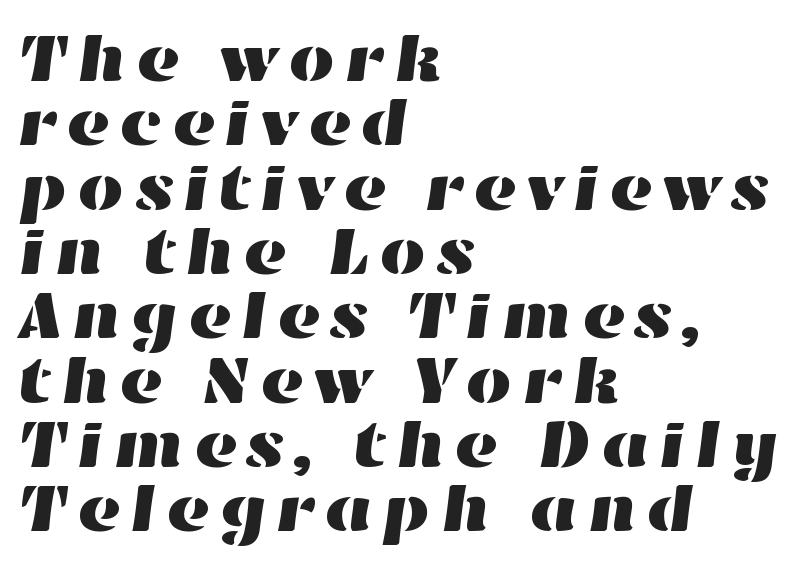
{"width": "wide", "stroke_contrast": "high", "x_height": "medium", "monospaced": "no", "underline": "no", "align": "left", "line_spacing": "tight", "line_spacing_ratio": 0.96, "glyph_px": 67}
